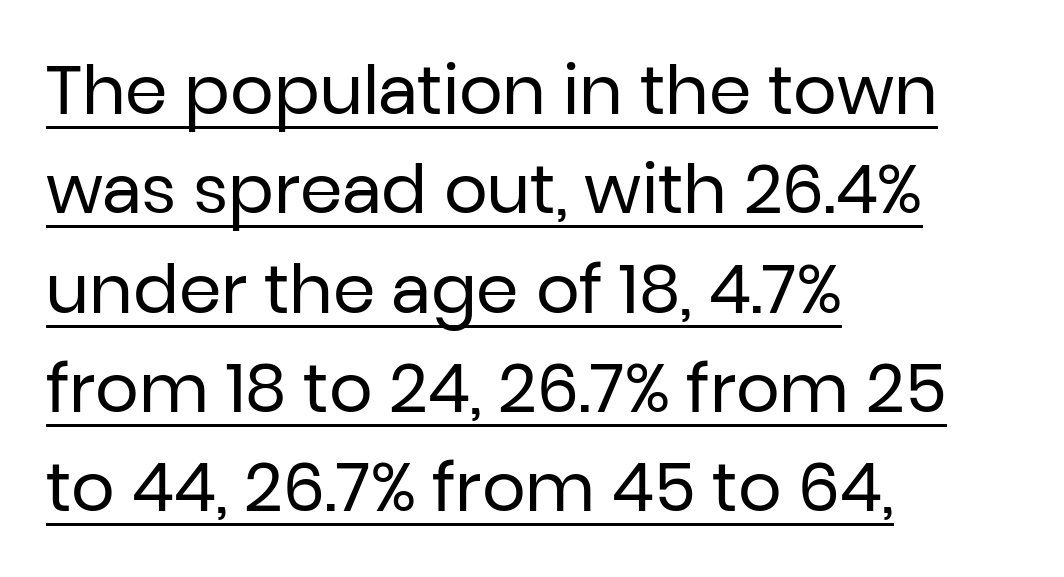
The image shows 68 px regular-weight sans-serif type, upright; set left-aligned, normal line spacing (1.46x), normal letter spacing, underlined; low stroke contrast and a medium x-height.
